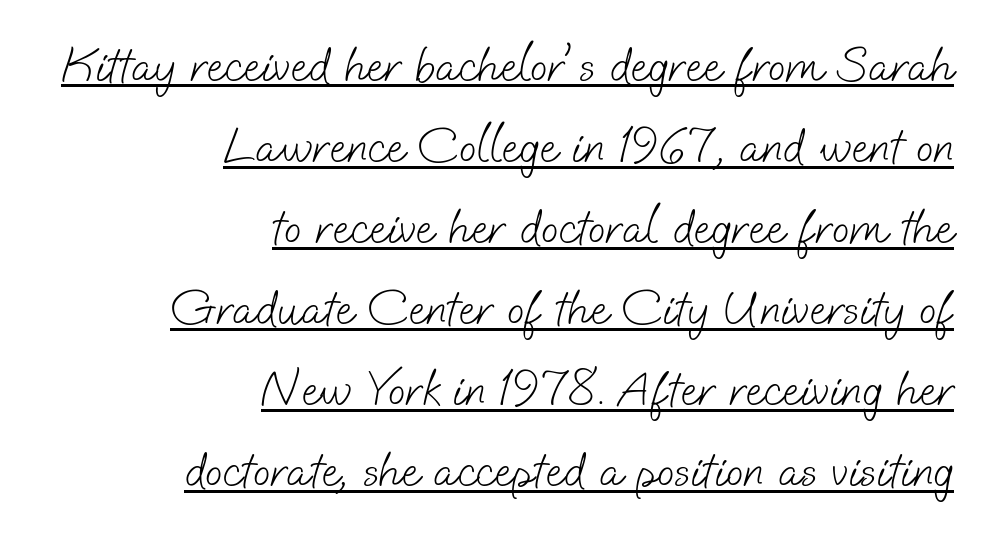
Q: Is the text bold? A: No.
Q: Is the typeface a serif or a sans-serif typeface? A: Sans-serif.
Q: Is the text underlined? A: Yes.
Q: How is the paragraph aligned? A: Right-aligned.
Q: Is the spacing between letters normal or unusually wide? A: Normal.
Q: Is the spacing between lines tight, normal or loose? A: Normal.
Q: Width (condensed, normal, or wide)? A: Normal.
Q: Stroke contrast? A: Low.
Q: x-height? A: Small.
Q: Monospaced? A: No.
